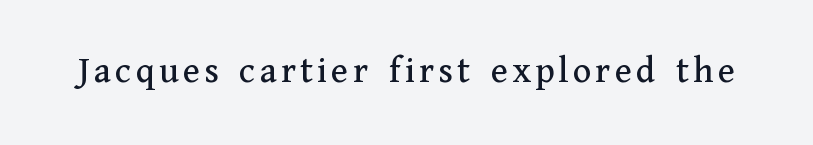
Q: Is the text italic (slanted)? A: No, it is upright.
Q: Is the typeface a serif or a sans-serif typeface? A: Serif.
Q: Is the text underlined? A: No.
Q: Width (condensed, normal, or wide)? A: Normal.
Q: Stroke contrast? A: Medium.
Q: x-height? A: Medium.
Q: Monospaced? A: No.
